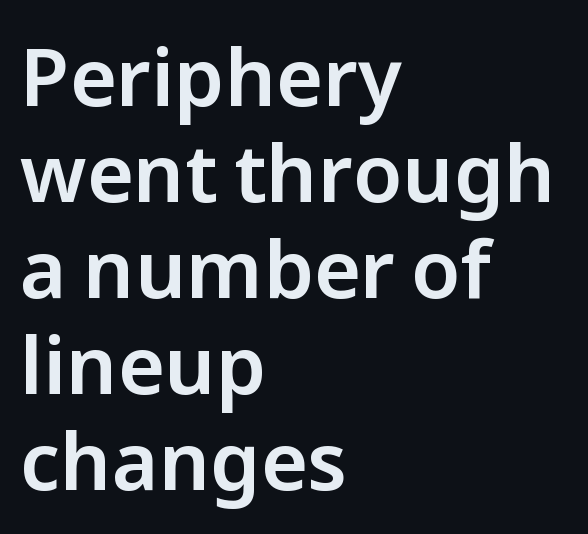
Q: Is the text italic (slanted)? A: No, it is upright.
Q: Is the typeface a serif or a sans-serif typeface? A: Sans-serif.
Q: Is the text underlined? A: No.
Q: How is the paragraph aligned? A: Left-aligned.
Q: Is the spacing between letters normal or unusually wide? A: Normal.
Q: Width (condensed, normal, or wide)? A: Normal.
Q: Stroke contrast? A: Low.
Q: x-height? A: Medium.
Q: Monospaced? A: No.
